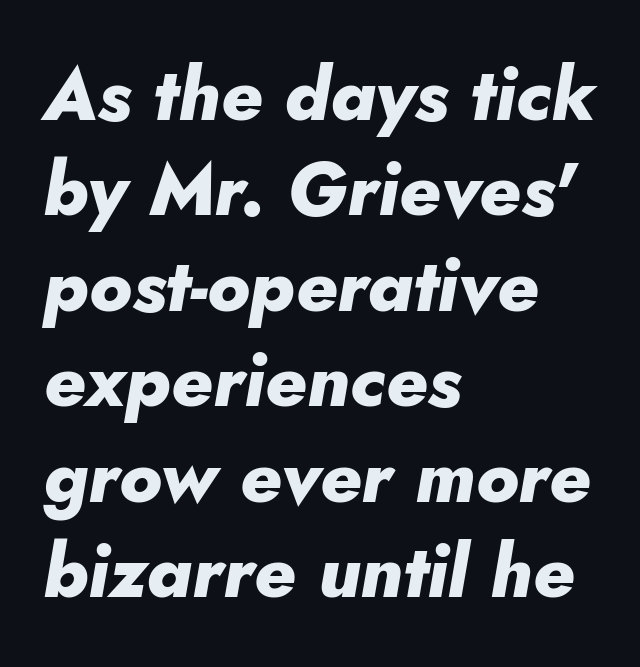
{"italic": "yes", "lean": "right", "slant_degrees": 10, "bold": "yes", "weight": "heavy", "width": "normal", "stroke_contrast": "low", "x_height": "small", "monospaced": "no", "underline": "no", "align": "left", "line_spacing": "normal", "line_spacing_ratio": 1.29, "letter_spacing": "normal", "letter_spacing_em": 0.0, "glyph_px": 74}
